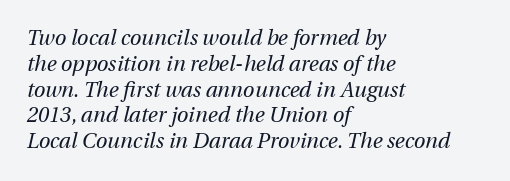
Q: Is the text bold? A: No.
Q: Is the text italic (slanted)? A: Yes, it leans right by about 12 degrees.
Q: Is the text underlined? A: No.
Q: How is the paragraph aligned? A: Left-aligned.
Q: Is the spacing between letters normal or unusually wide? A: Normal.
